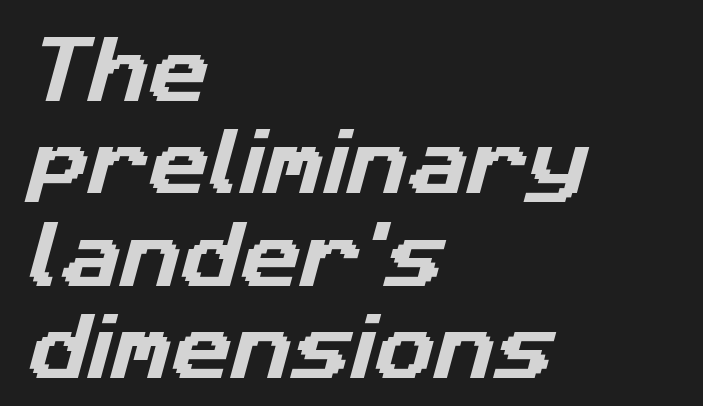
The image shows 74 px sans-serif type; set left-aligned, normal line spacing (1.25x), normal letter spacing, not underlined; low stroke contrast and a medium x-height.
